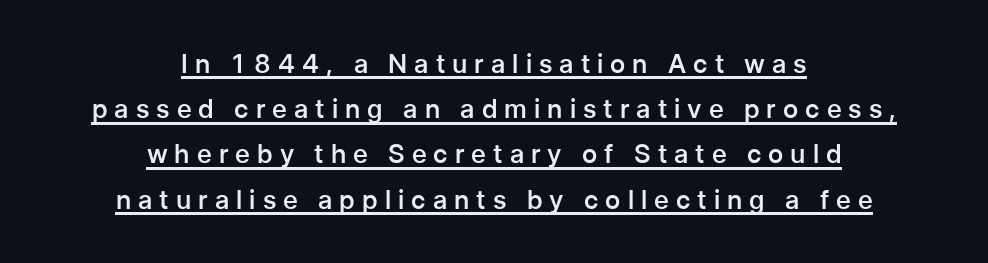
Q: Is the text bold? A: Semi-bold.
Q: Is the text italic (slanted)? A: No, it is upright.
Q: Is the text underlined? A: Yes.
Q: How is the paragraph aligned? A: Centered.
Q: Is the spacing between letters normal or unusually wide? A: Unusually wide.
